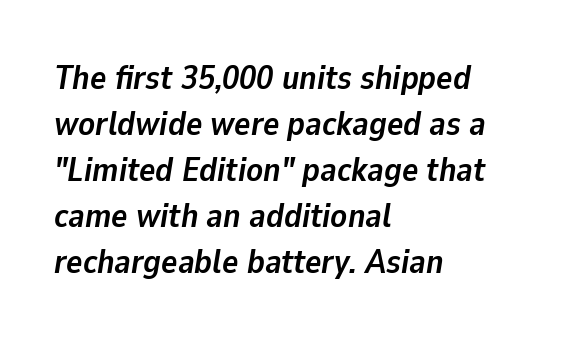
Q: Is the text bold? A: Yes.
Q: Is the text italic (slanted)? A: Yes, it leans right by about 9 degrees.
Q: Is the text underlined? A: No.
Q: How is the paragraph aligned? A: Left-aligned.
Q: Is the spacing between letters normal or unusually wide? A: Normal.
Q: Is the spacing between lines tight, normal or loose? A: Normal.
Q: Width (condensed, normal, or wide)? A: Normal.
Q: Stroke contrast? A: Low.
Q: x-height? A: Medium.
Q: Monospaced? A: No.
